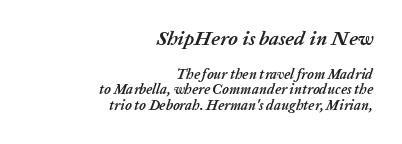
Q: Is the text bold? A: Yes.
Q: Is the text italic (slanted)? A: Yes, it leans right by about 20 degrees.
Q: Is the text underlined? A: No.
Q: How is the paragraph aligned? A: Right-aligned.
Q: Is the spacing between letters normal or unusually wide? A: Normal.
Q: Is the spacing between lines tight, normal or loose? A: Tight.
Q: Which block of text is set in a larger size, the first (top) or the second (bottom)? A: The first (top) one.
